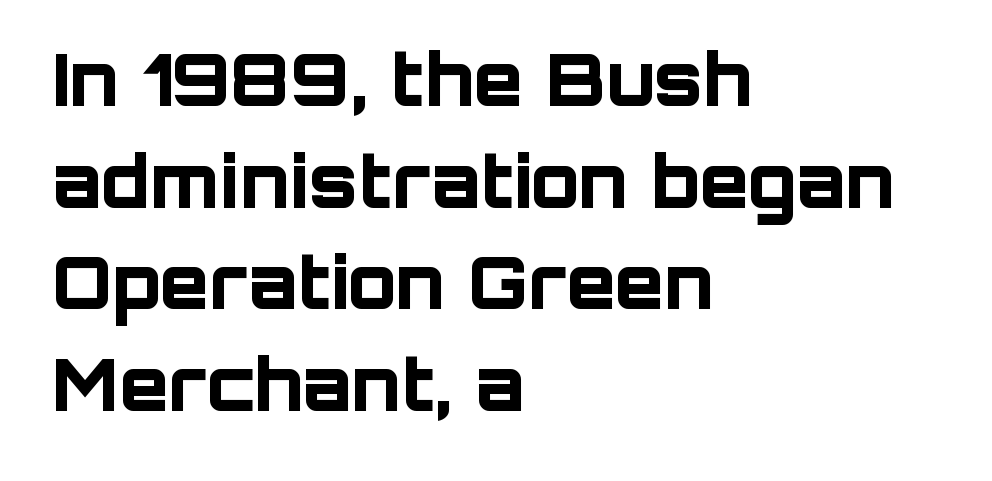
Regarding serifs, this sample does without them. Line starts are locked; line ends wander. Posture: upright roman. The vertical gap from one line to the next is medium. Descenders are the only things crossing below the line.
